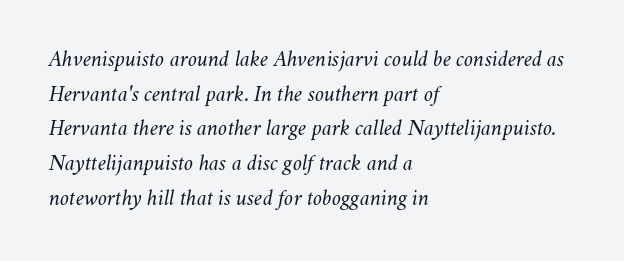
The image shows 23 px text type, italic (leaning right); set left-aligned, normal line spacing (1.51x), normal letter spacing, not underlined.
